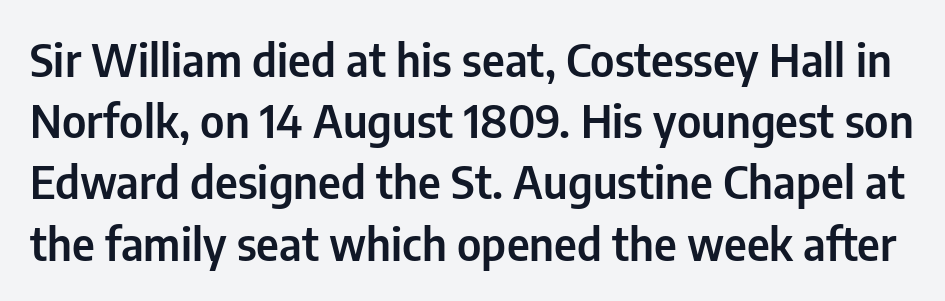
The image shows 45 px condensed sans-serif type, upright; set normal line spacing (1.36x), normal letter spacing, not underlined; low stroke contrast and a medium x-height.
